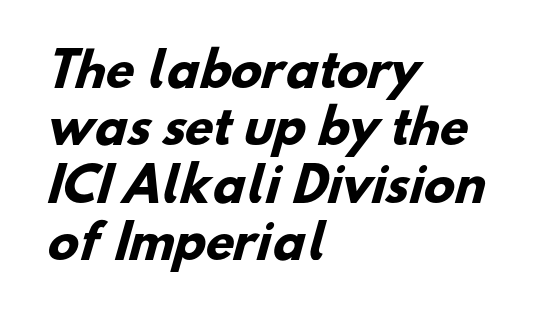
Q: Is the text bold? A: Yes.
Q: Is the typeface a serif or a sans-serif typeface? A: Sans-serif.
Q: Is the text underlined? A: No.
Q: How is the paragraph aligned? A: Left-aligned.
Q: Is the spacing between letters normal or unusually wide? A: Normal.
Q: Is the spacing between lines tight, normal or loose? A: Normal.
Q: Width (condensed, normal, or wide)? A: Normal.
Q: Stroke contrast? A: Low.
Q: x-height? A: Small.
Q: Monospaced? A: No.
